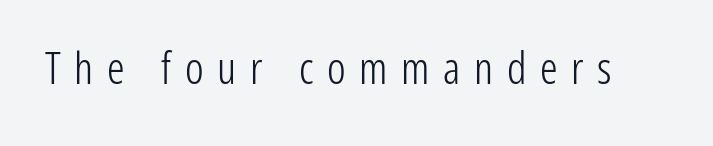
{"serif": "no", "italic": "no", "bold": "no", "weight": "light", "width": "condensed", "stroke_contrast": "low", "x_height": "medium", "monospaced": "no", "underline": "no", "letter_spacing": "wide", "letter_spacing_em": 0.31, "glyph_px": 44}
